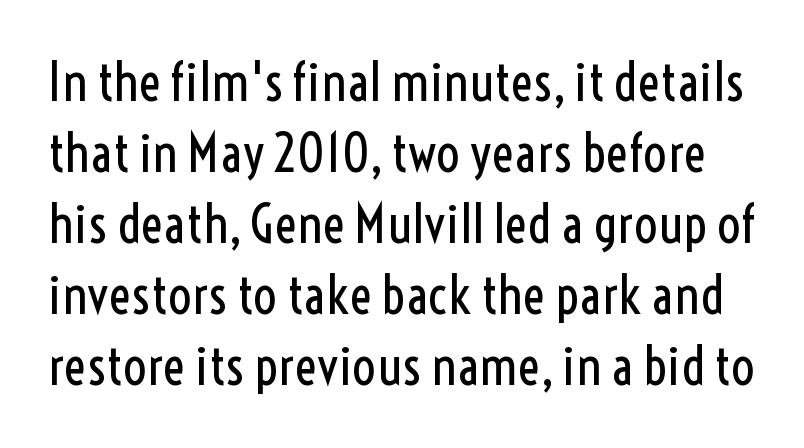
The image shows 53 px regular-weight, condensed sans-serif type, upright; set normal line spacing (1.34x), normal letter spacing, not underlined; a medium x-height.
